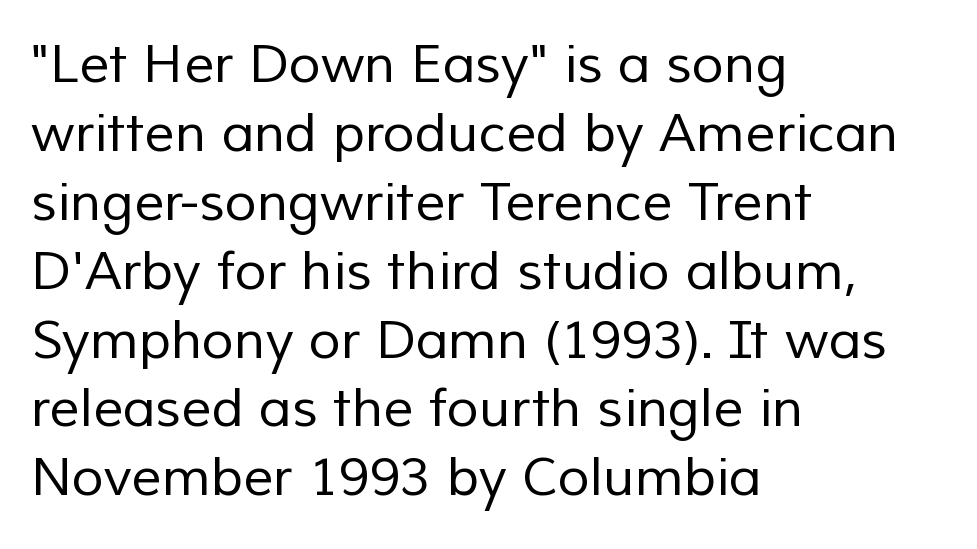
Q: Is the text bold? A: No.
Q: Is the typeface a serif or a sans-serif typeface? A: Sans-serif.
Q: Is the text underlined? A: No.
Q: How is the paragraph aligned? A: Left-aligned.
Q: Is the spacing between letters normal or unusually wide? A: Normal.
Q: Is the spacing between lines tight, normal or loose? A: Normal.
Q: Width (condensed, normal, or wide)? A: Normal.
Q: Stroke contrast? A: Low.
Q: x-height? A: Medium.
Q: Monospaced? A: No.
